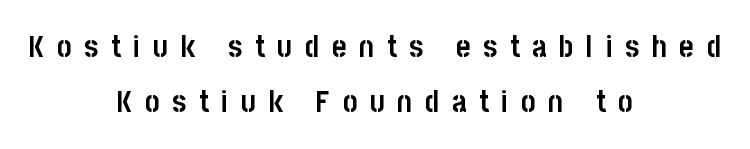
Thick stems and heavy bowls — unmistakably bold. The specimen omits any rule beneath the text block's lines. In terms of letterform style, serifs are entirely absent. The letters are spread apart with noticeably loose tracking. The font's upright variant was chosen for this text.
